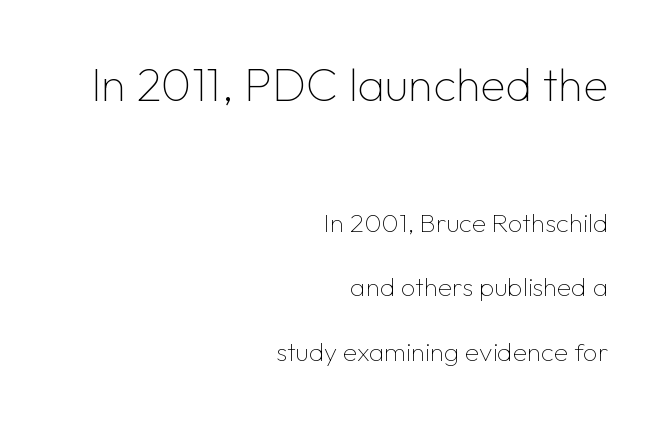
The type is set solid horizontally, with unmodified tracking. The string is rendered with underlining switched off. Italic: no, the glyphs are upright roman. Horizontally, the lines are justified to the trailing edge only. The face used here is proportionally spaced, like ordinary book or web type.
